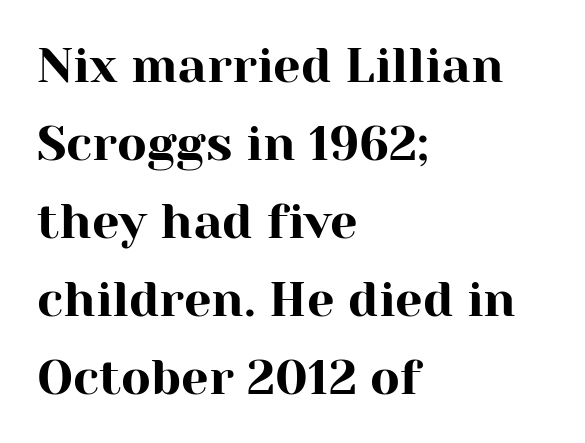
{"serif": "yes", "italic": "no", "width": "normal", "stroke_contrast": "high", "x_height": "medium", "monospaced": "no", "underline": "no", "align": "left", "line_spacing": "normal", "line_spacing_ratio": 1.59, "letter_spacing": "normal", "letter_spacing_em": 0.0, "glyph_px": 49}
